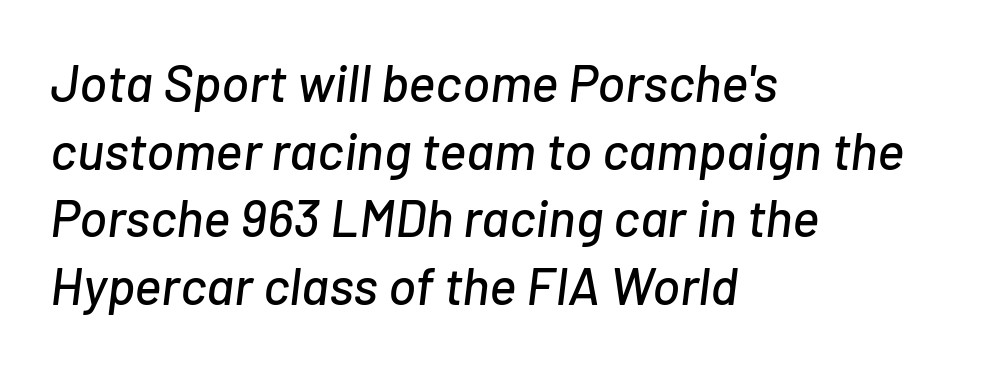
The lettering tilts uniformly, giving the passage an italic look. The rendering uses natural spacing where letterforms have individual widths. One glance says typical: line gaps are just what's usual. Tracking here is standard; glyphs follow each other at the usual distance. The gap between lines stays unmarked. One-word summary of the alignment: left.
